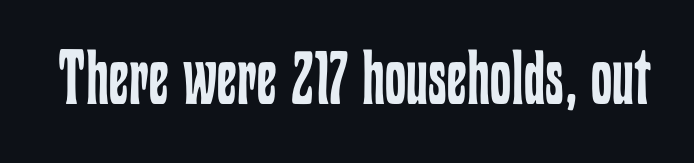
Q: Is the text bold? A: No.
Q: Is the text italic (slanted)? A: No, it is upright.
Q: Is the text underlined? A: No.
Q: Is the spacing between letters normal or unusually wide? A: Normal.
Q: Width (condensed, normal, or wide)? A: Condensed.
Q: Stroke contrast? A: Low.
Q: x-height? A: Medium.
Q: Monospaced? A: No.
